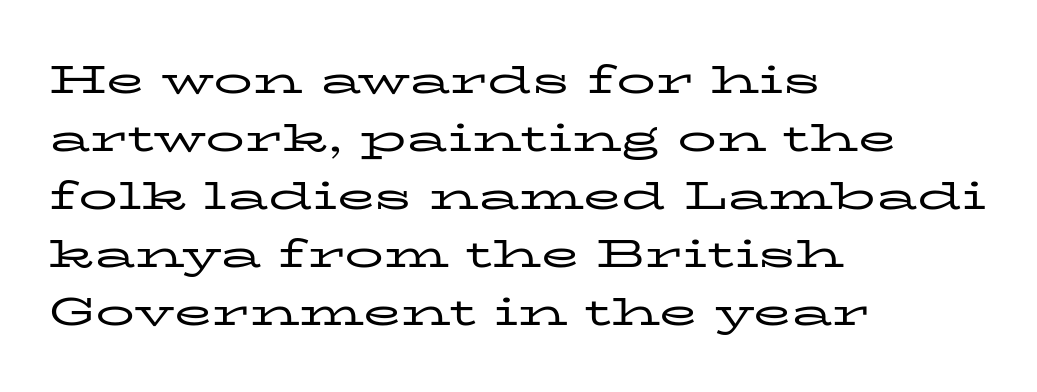
Is the block centered? No — it sits flush against the left margin. Summary of vertical rhythm: regular, with standard interline spacing. No extra tracking has been applied to these lines. Ordinary non-slanted type is in use. Do the characters align in a grid? No, the font is proportional. Note: serifs present on the glyphs.
